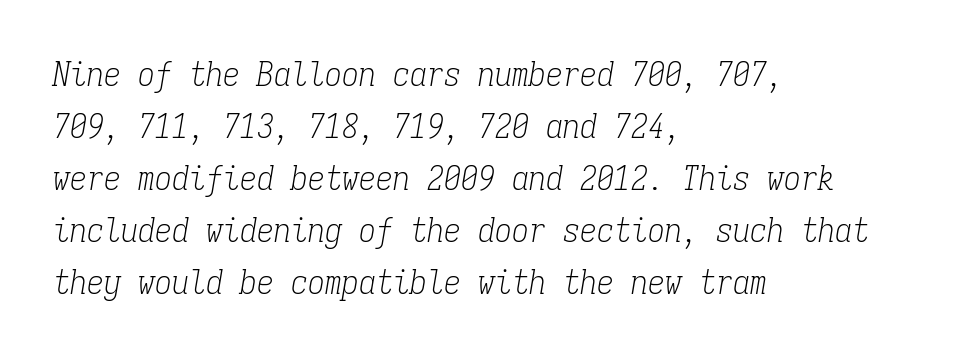
Leading matches the norm, producing a regular column. Rendered with sloped, italic letterforms. Little horizontal feet cap the strokes, marking this as serif type. In CSS terms this would be text-align: left. Each letter, wide or thin by design, is forced into the same width here.
